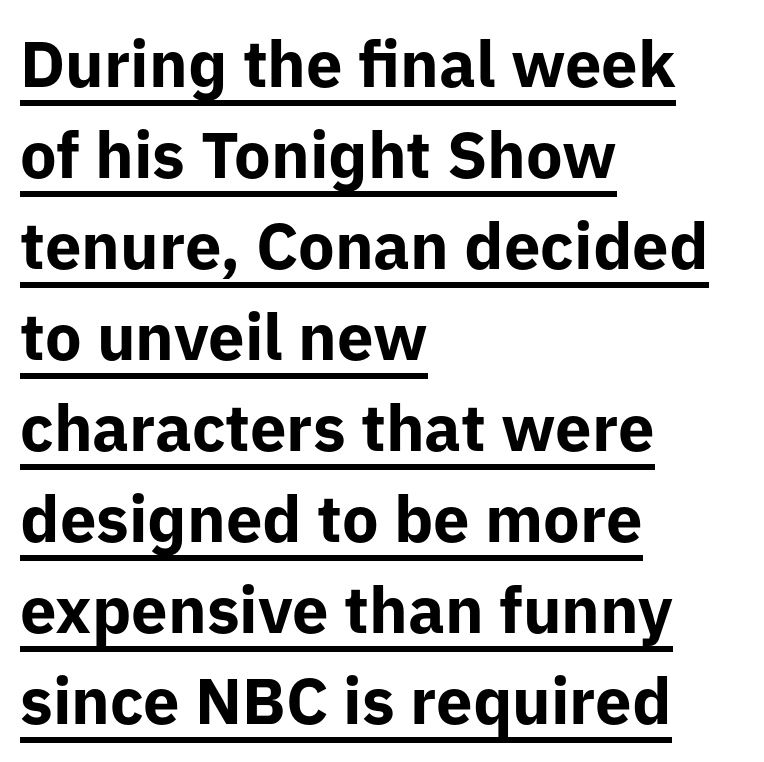
Every stem runs plumb, perpendicular to the baseline. Observe the ordinary spacing: letters are neighbours, not strangers. Does the copy run flush right? No — it runs flush left. Proportional: the letters do not fall into vertical columns. Horizontal bands of white between lines are of average thickness.
